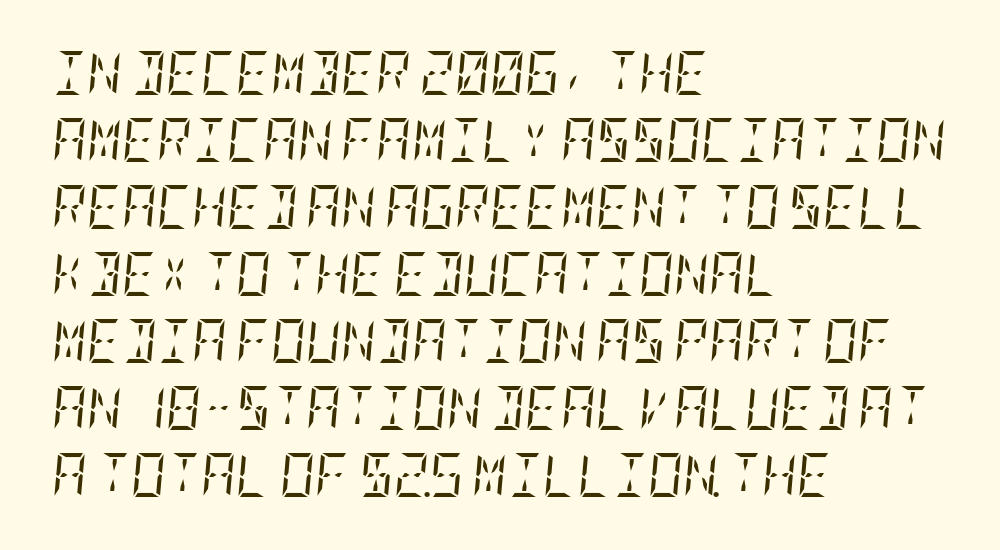
{"serif": "yes", "italic": "yes", "lean": "right", "slant_degrees": 5, "bold": "no", "weight": "regular", "width": "condensed", "stroke_contrast": "low", "x_height": "large", "underline": "no", "align": "left", "line_spacing": "normal", "line_spacing_ratio": 1.56, "letter_spacing": "normal", "letter_spacing_em": 0.0, "glyph_px": 43}
